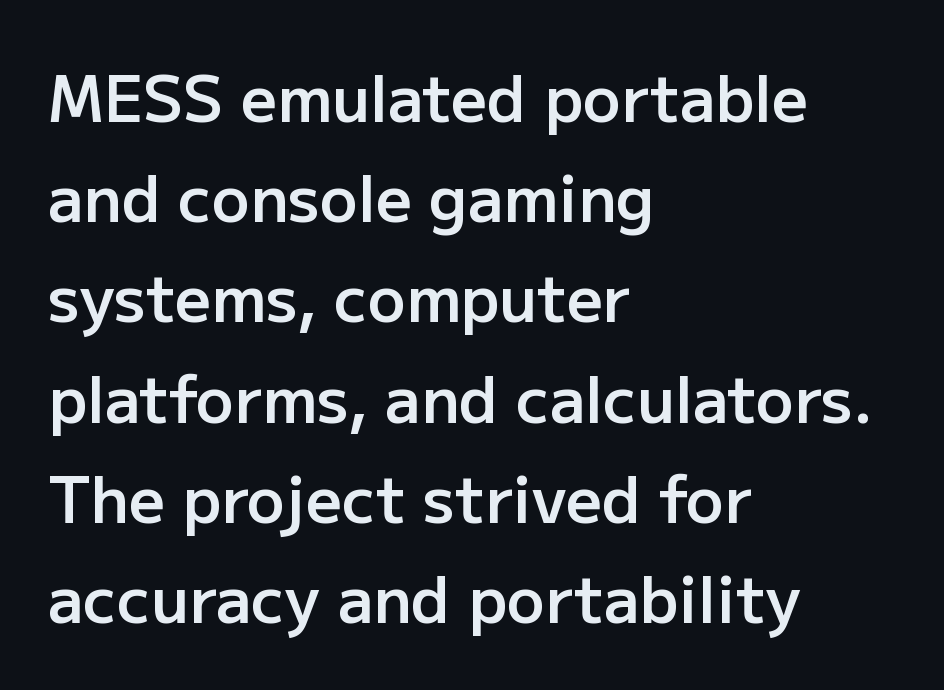
The image shows 63 px semibold sans-serif type, upright; set left-aligned, normal line spacing (1.59x), normal letter spacing, not underlined; low stroke contrast and a medium x-height.
